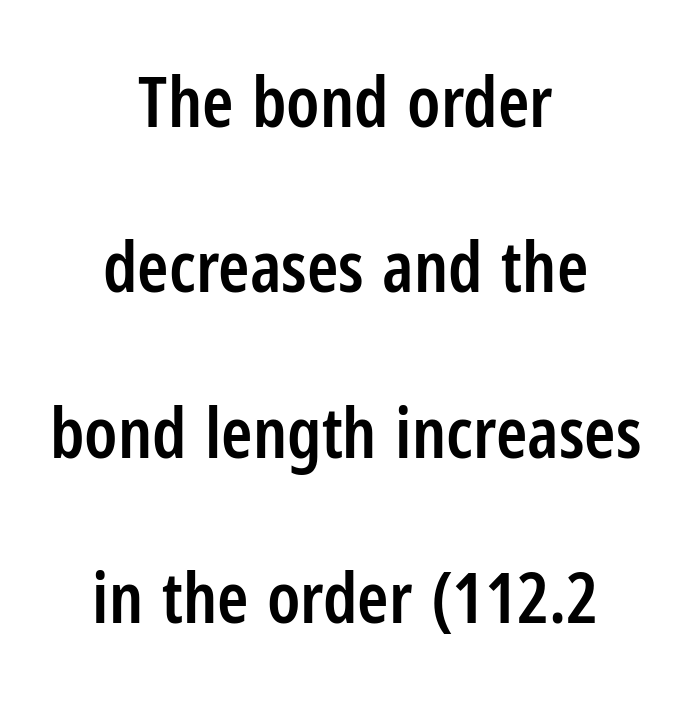
The image shows 71 px semibold, condensed sans-serif type, upright; set centered, loose line spacing (2.33x), normal letter spacing, not underlined; low stroke contrast and a medium x-height.
